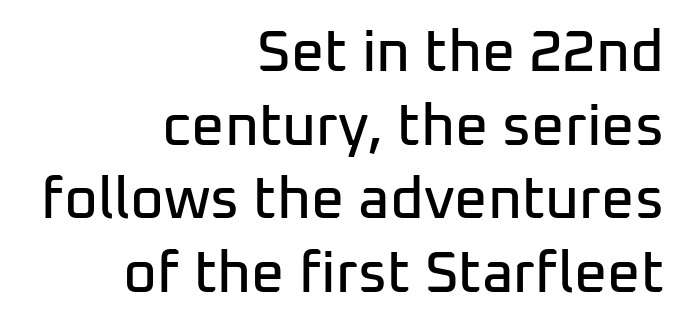
The face used here is proportionally spaced, like ordinary book or web type. Plain, unruled lines of type. Nope, no serifs anywhere on these letters. Vertical strokes here are truly vertical.
